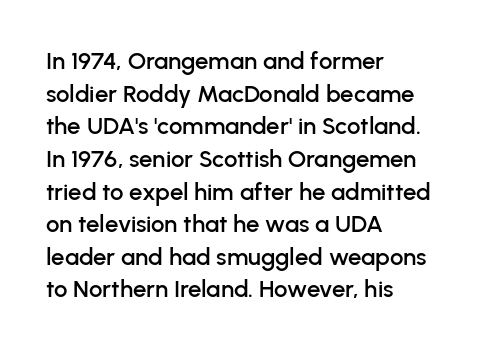
Q: Is the text italic (slanted)? A: No, it is upright.
Q: Is the text underlined? A: No.
Q: How is the paragraph aligned? A: Left-aligned.
Q: Is the spacing between letters normal or unusually wide? A: Normal.
Q: Is the spacing between lines tight, normal or loose? A: Normal.
